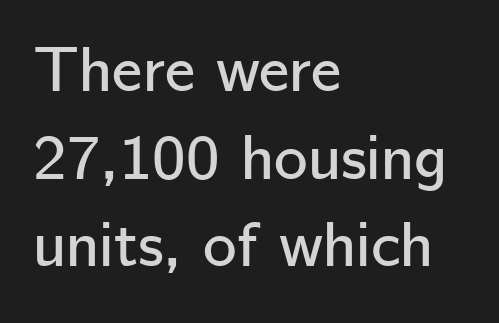
The image shows 64 px sans-serif type, upright; set left-aligned, normal line spacing (1.37x), normal letter spacing, not underlined; low stroke contrast and a medium x-height.
